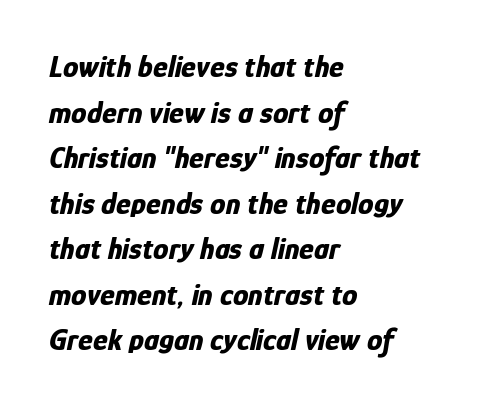
Posture: slanted. Here the designer chose a conventional face with non-uniform glyph widths. Leftover space on each line is placed entirely after the last word. You could call the tracking neutral — neither tight nor loose. Interline gaps are of average width in this sample.
